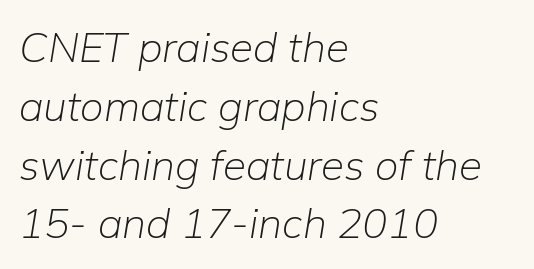
{"italic": "yes", "lean": "right", "slant_degrees": 9, "bold": "no", "weight": "light", "width": "normal", "stroke_contrast": "low", "x_height": "medium", "monospaced": "no", "underline": "no", "align": "left", "line_spacing": "normal", "line_spacing_ratio": 1.4, "letter_spacing": "normal", "letter_spacing_em": 0.0, "glyph_px": 42}
